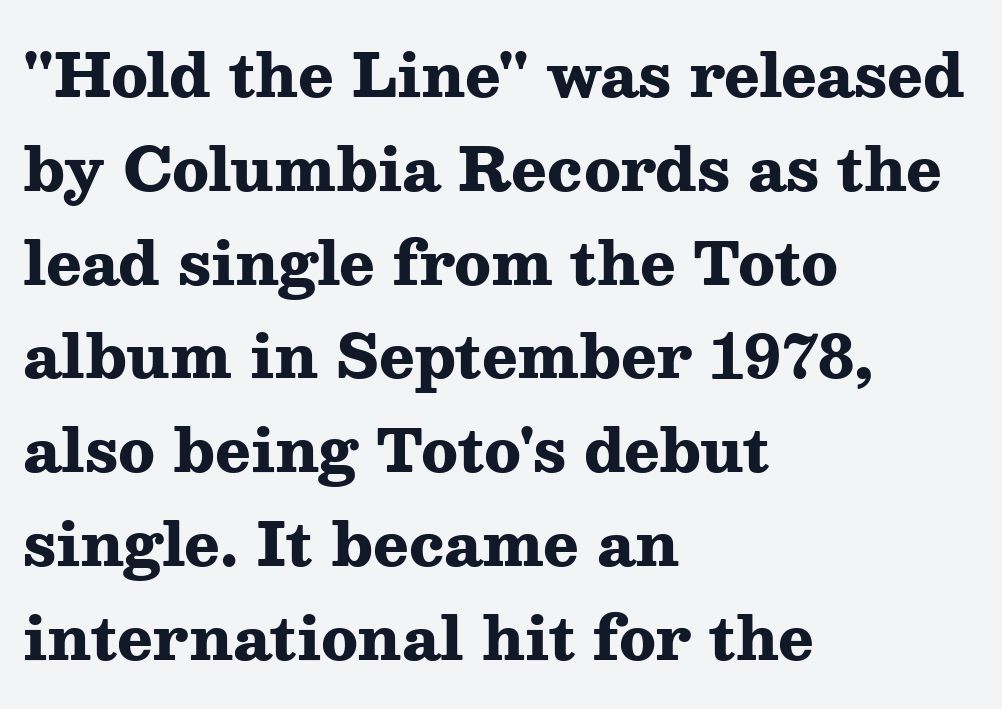
The image shows 59 px heavy, wide serif type, upright; set left-aligned, normal line spacing (1.59x), normal letter spacing, not underlined; medium stroke contrast and a medium x-height.
